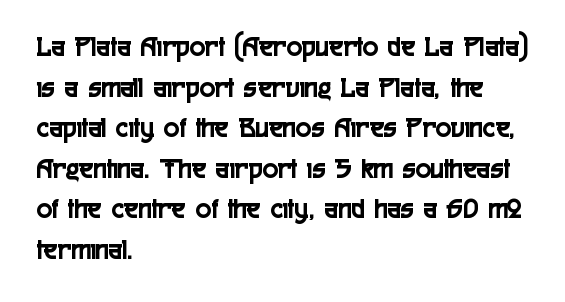
This sample keeps an unexceptional amount of space between lines. The passage is arranged the way most books set body copy — flush left. Descenders hang freely into open space. Ordinary non-slanted type is in use. The face used here is rendered with its standard letterfit.
